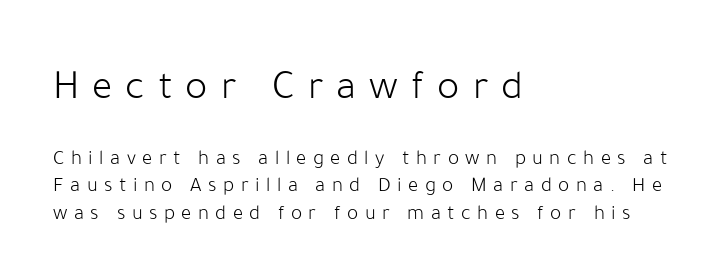
Q: Is the text bold? A: No.
Q: Is the text italic (slanted)? A: No, it is upright.
Q: Is the typeface a serif or a sans-serif typeface? A: Sans-serif.
Q: Is the text underlined? A: No.
Q: How is the paragraph aligned? A: Left-aligned.
Q: Is the spacing between letters normal or unusually wide? A: Unusually wide.
Q: Is the spacing between lines tight, normal or loose? A: Normal.
Q: Which block of text is set in a larger size, the first (top) or the second (bottom)? A: The first (top) one.
Q: Width (condensed, normal, or wide)? A: Normal.
Q: Stroke contrast? A: Low.
Q: x-height? A: Medium.
Q: Monospaced? A: No.
